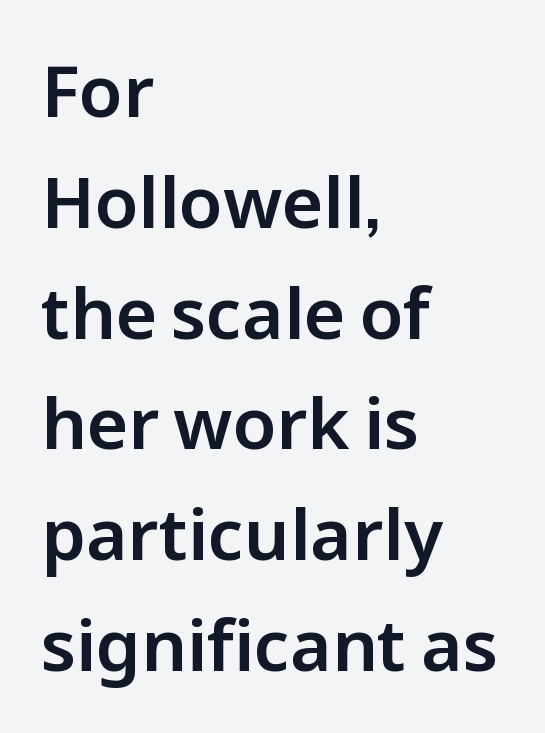
Q: Is the text italic (slanted)? A: No, it is upright.
Q: Is the typeface a serif or a sans-serif typeface? A: Sans-serif.
Q: Is the text underlined? A: No.
Q: How is the paragraph aligned? A: Left-aligned.
Q: Is the spacing between letters normal or unusually wide? A: Normal.
Q: Is the spacing between lines tight, normal or loose? A: Normal.
Q: Width (condensed, normal, or wide)? A: Normal.
Q: Stroke contrast? A: Low.
Q: x-height? A: Medium.
Q: Monospaced? A: No.
